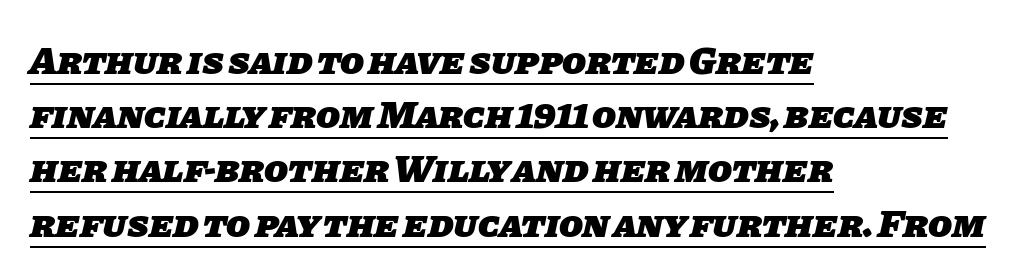
{"bold": "yes", "weight": "heavy", "width": "normal", "stroke_contrast": "low", "x_height": "large", "monospaced": "no", "underline": "yes", "align": "left", "line_spacing": "normal", "line_spacing_ratio": 1.39, "letter_spacing": "normal", "letter_spacing_em": 0.0, "glyph_px": 39}
